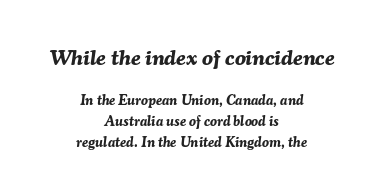
The image shows 22 px bold type, italic (leaning right); set centered, normal line spacing (1.48x), normal letter spacing, not underlined; the first (top) block is 1.57x larger.
